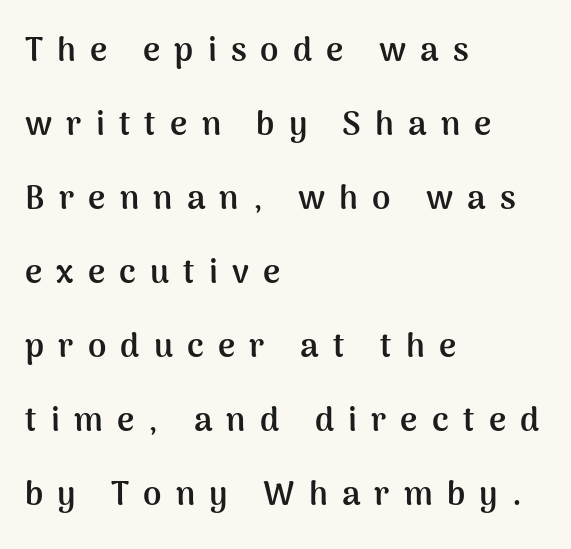
The image shows 33 px semibold sans-serif type, upright; set left-aligned, loose line spacing (2.24x), unusually wide letter spacing (+0.43 em), not underlined; medium stroke contrast and a medium x-height.
